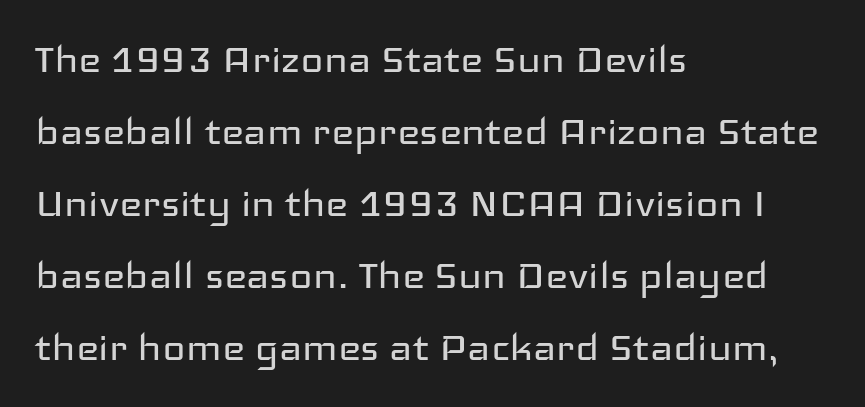
Q: Is the text bold? A: No.
Q: Is the text italic (slanted)? A: No, it is upright.
Q: Is the typeface a serif or a sans-serif typeface? A: Sans-serif.
Q: Is the text underlined? A: No.
Q: How is the paragraph aligned? A: Left-aligned.
Q: Is the spacing between letters normal or unusually wide? A: Normal.
Q: Is the spacing between lines tight, normal or loose? A: Normal.
Q: Width (condensed, normal, or wide)? A: Wide.
Q: Stroke contrast? A: Low.
Q: x-height? A: Medium.
Q: Monospaced? A: No.
